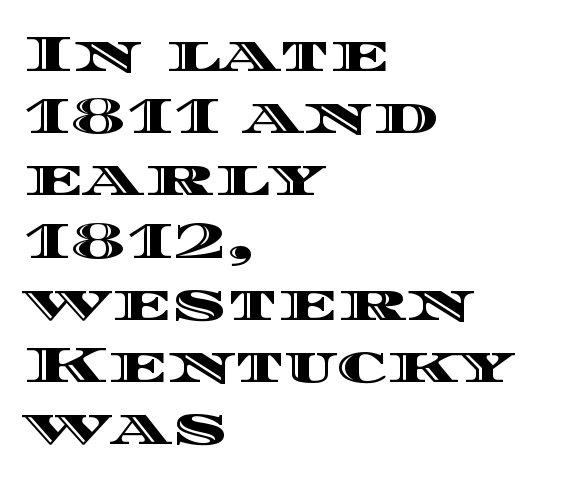
Q: Is the text italic (slanted)? A: No, it is upright.
Q: Is the text underlined? A: No.
Q: How is the paragraph aligned? A: Left-aligned.
Q: Is the spacing between letters normal or unusually wide? A: Normal.
Q: Width (condensed, normal, or wide)? A: Wide.
Q: x-height? A: Large.
Q: Monospaced? A: No.
